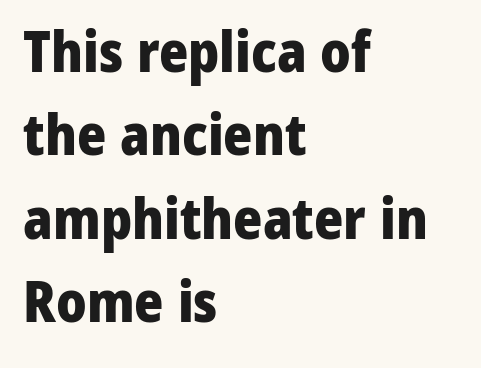
Classification — sans serif. This rendering leaves character spacing at its baseline value. Nope, not italic — everything's standing straight. Line starts are locked; line ends wander. Glance below the letters and you will spot only blank space. Does the leading feel generous? No, just average.
